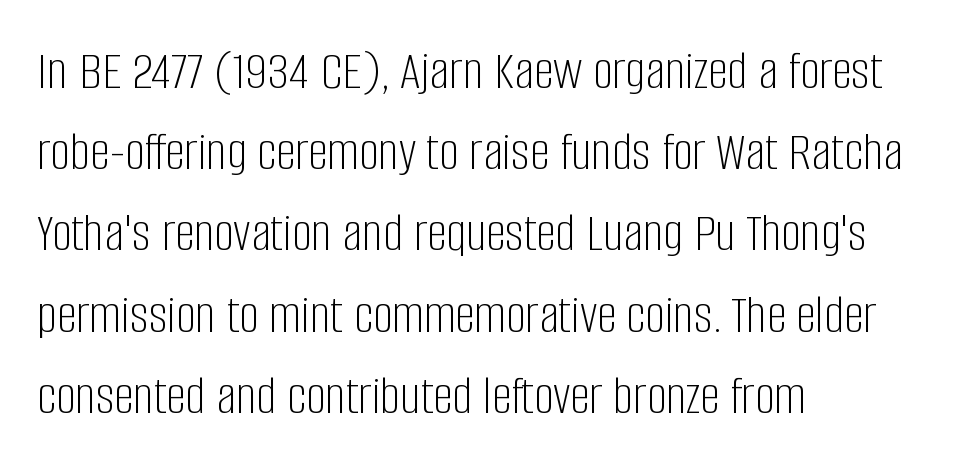
{"serif": "no", "italic": "no", "bold": "no", "weight": "light", "width": "condensed", "stroke_contrast": "low", "x_height": "large", "monospaced": "no", "underline": "no", "align": "left", "line_spacing": "normal", "line_spacing_ratio": 1.45, "letter_spacing": "normal", "letter_spacing_em": 0.0, "glyph_px": 56}
